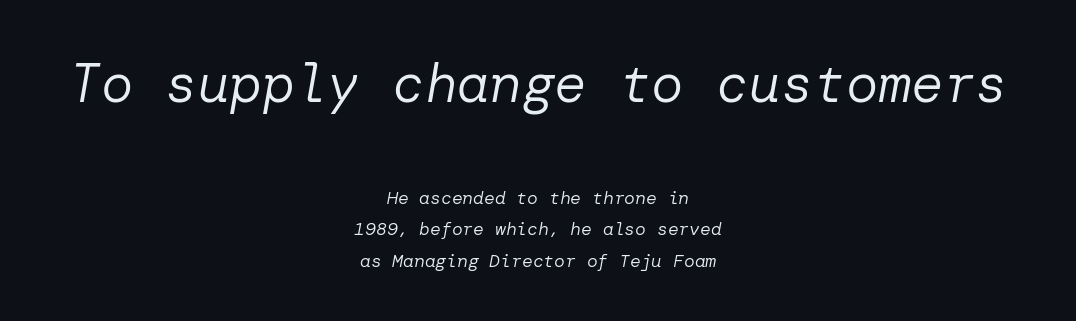
Q: Is the text bold? A: No.
Q: Is the text italic (slanted)? A: Yes, it leans right by about 10 degrees.
Q: Is the text underlined? A: No.
Q: How is the paragraph aligned? A: Centered.
Q: Is the spacing between letters normal or unusually wide? A: Normal.
Q: Which block of text is set in a larger size, the first (top) or the second (bottom)? A: The first (top) one.
Q: Width (condensed, normal, or wide)? A: Normal.
Q: Stroke contrast? A: Low.
Q: x-height? A: Medium.
